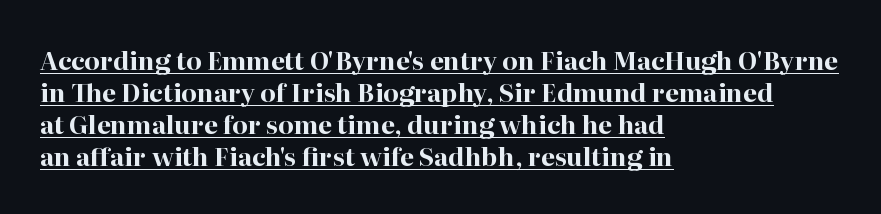
Q: Is the text bold? A: Yes.
Q: Is the text italic (slanted)? A: No, it is upright.
Q: Is the text underlined? A: Yes.
Q: How is the paragraph aligned? A: Left-aligned.
Q: Is the spacing between letters normal or unusually wide? A: Normal.
Q: Is the spacing between lines tight, normal or loose? A: Normal.
